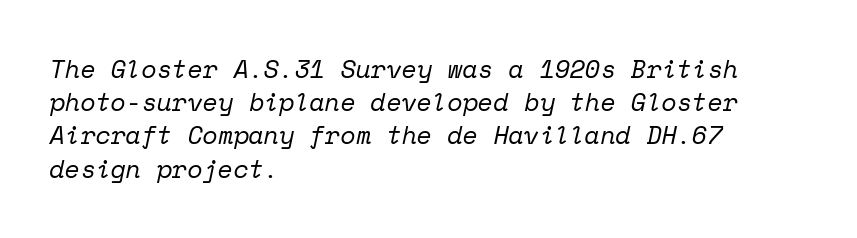
Characters follow at the spacing the type designer built in. Notice how the passage keeps a crisp vertical edge on the left only. Evenly set lines give the paragraph a standard silhouette. Each stroke keeps to a modest, everyday thickness or less.
